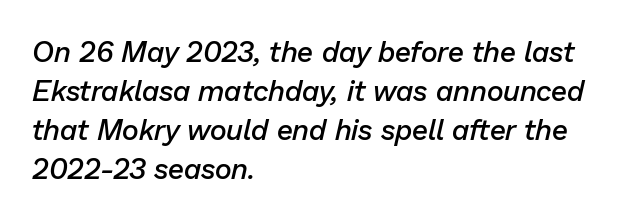
Q: Is the text bold? A: Semi-bold.
Q: Is the text italic (slanted)? A: Yes, it leans right by about 13 degrees.
Q: Is the text underlined? A: No.
Q: How is the paragraph aligned? A: Left-aligned.
Q: Is the spacing between letters normal or unusually wide? A: Normal.
Q: Is the spacing between lines tight, normal or loose? A: Normal.
Q: Width (condensed, normal, or wide)? A: Normal.
Q: Stroke contrast? A: Low.
Q: x-height? A: Medium.
Q: Monospaced? A: No.
